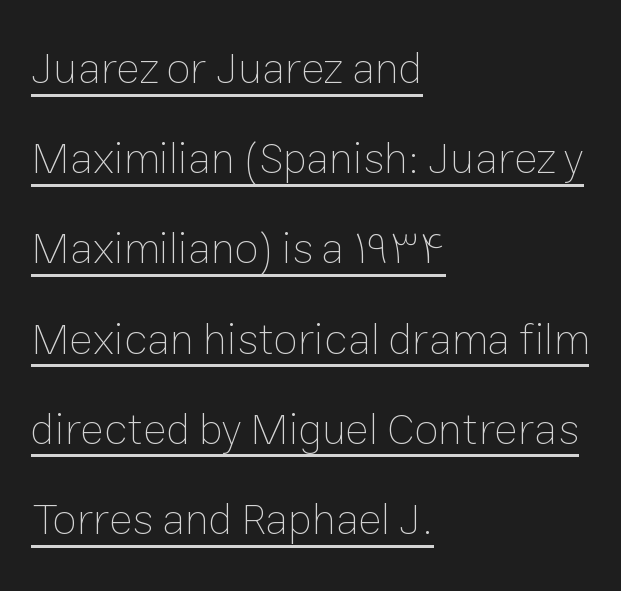
The letters stand upright; this is a roman face. Standard letterfit; no display-style spreading of the glyphs. Each letter keeps its own natural width here, so spacing adapts to shape. Airy leading. Like a heading marked for emphasis, these lines bear an underscore. The passage shown is not bold in any degree.
